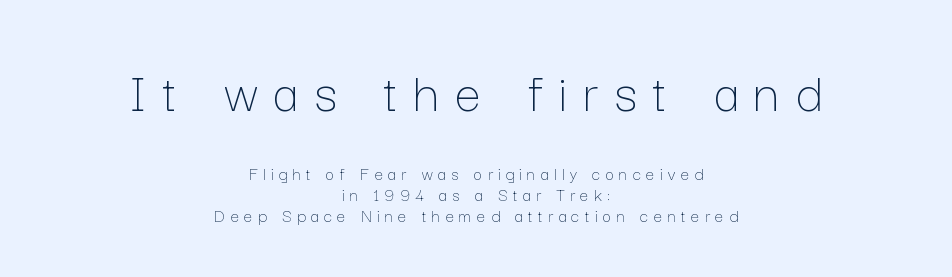
Q: Is the text bold? A: No.
Q: Is the text italic (slanted)? A: No, it is upright.
Q: Is the text underlined? A: No.
Q: How is the paragraph aligned? A: Centered.
Q: Is the spacing between letters normal or unusually wide? A: Unusually wide.
Q: Is the spacing between lines tight, normal or loose? A: Tight.
Q: Which block of text is set in a larger size, the first (top) or the second (bottom)? A: The first (top) one.
Q: Width (condensed, normal, or wide)? A: Normal.
Q: Stroke contrast? A: Low.
Q: x-height? A: Medium.
Q: Monospaced? A: No.
